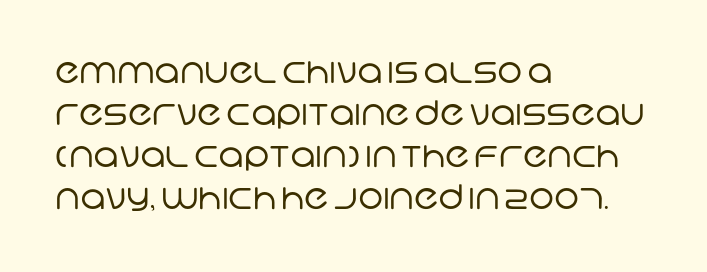
Serif or sans? Sans — the stroke terminals are bare. All the whitespace from short lines collects on the right. The foot of each line stays bare and open. The gaps between neighbouring characters are ordinary and unremarkable.
